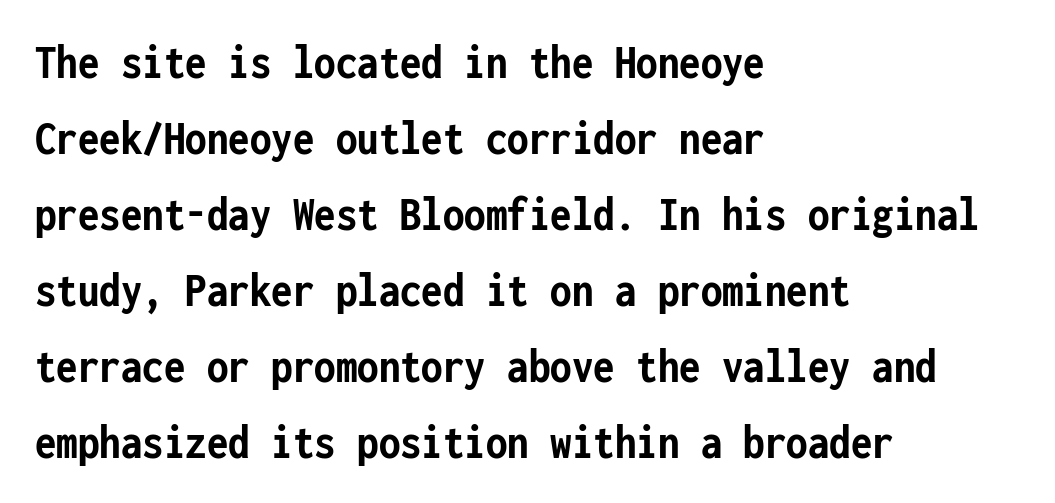
The image shows 49 px semibold, condensed sans-serif type, upright, monospaced; set left-aligned, normal line spacing (1.55x), normal letter spacing, not underlined; low stroke contrast and a medium x-height.
